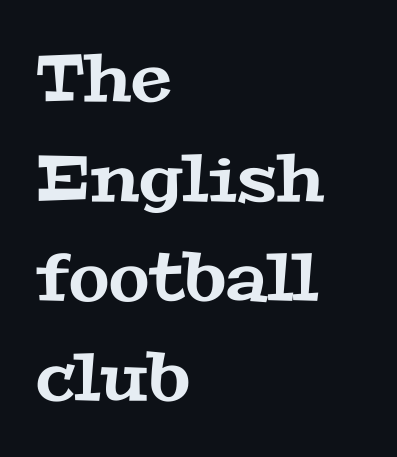
{"serif": "yes", "width": "wide", "stroke_contrast": "medium", "x_height": "medium", "monospaced": "no", "underline": "no", "align": "left", "line_spacing": "normal", "line_spacing_ratio": 1.51, "letter_spacing": "normal", "letter_spacing_em": 0.0, "glyph_px": 66}
